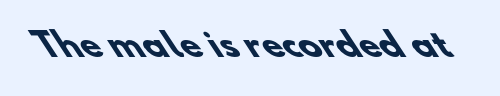
Q: Is the text bold? A: Yes.
Q: Is the typeface a serif or a sans-serif typeface? A: Sans-serif.
Q: Is the text underlined? A: No.
Q: Is the spacing between letters normal or unusually wide? A: Normal.
Q: Width (condensed, normal, or wide)? A: Normal.
Q: Stroke contrast? A: Low.
Q: x-height? A: Small.
Q: Monospaced? A: No.
